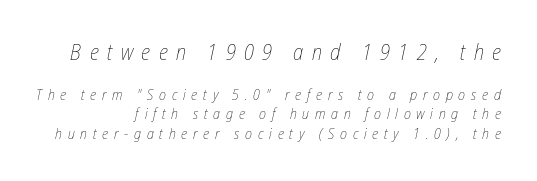
Typesetter's note — upper block bumped up in size, lower block left smaller. Letters have the restrained weight of plain body copy at most. The baseline area is clear. Alignment: flush right. The rendering applies a slant to the glyphs.
